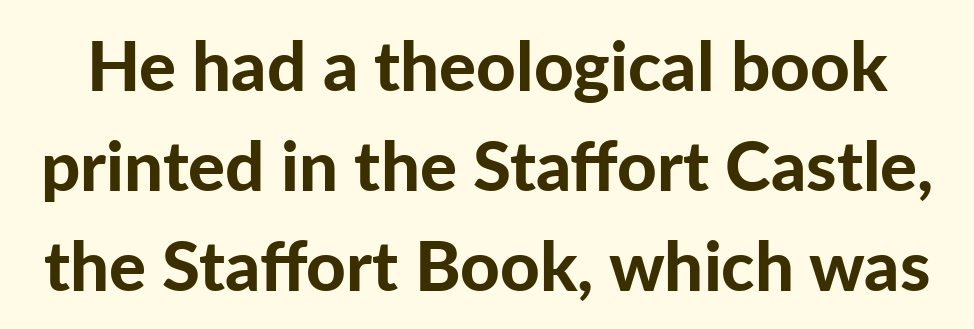
{"serif": "no", "italic": "no", "bold": "yes", "weight": "bold", "width": "normal", "stroke_contrast": "low", "x_height": "medium", "monospaced": "no", "underline": "no", "line_spacing": "normal", "line_spacing_ratio": 1.45, "letter_spacing": "normal", "letter_spacing_em": 0.0, "glyph_px": 69}
